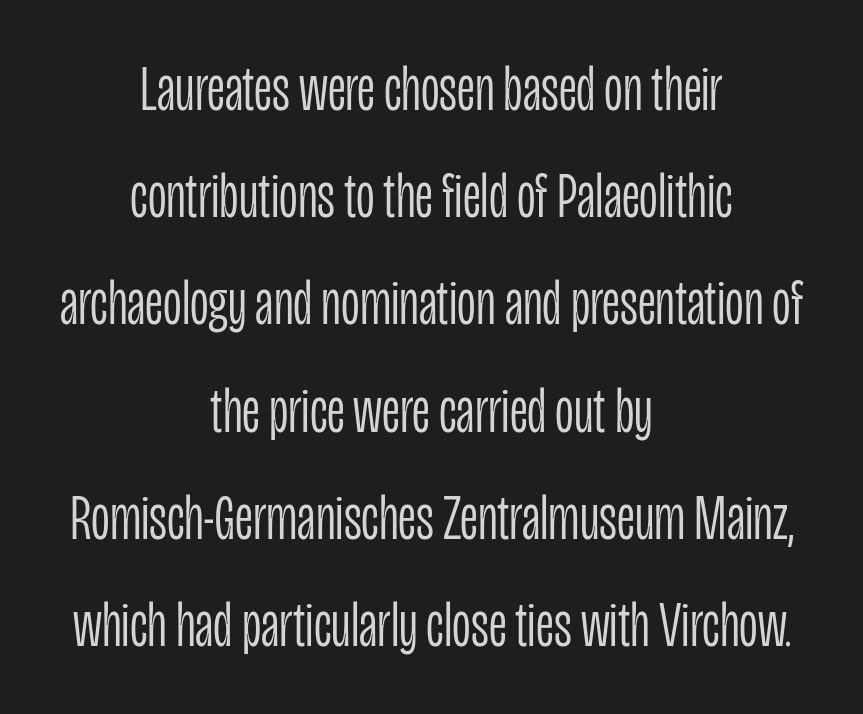
The image shows 65 px light, condensed sans-serif type, upright; set centered, normal line spacing (1.65x), normal letter spacing, not underlined; low stroke contrast and a large x-height.
